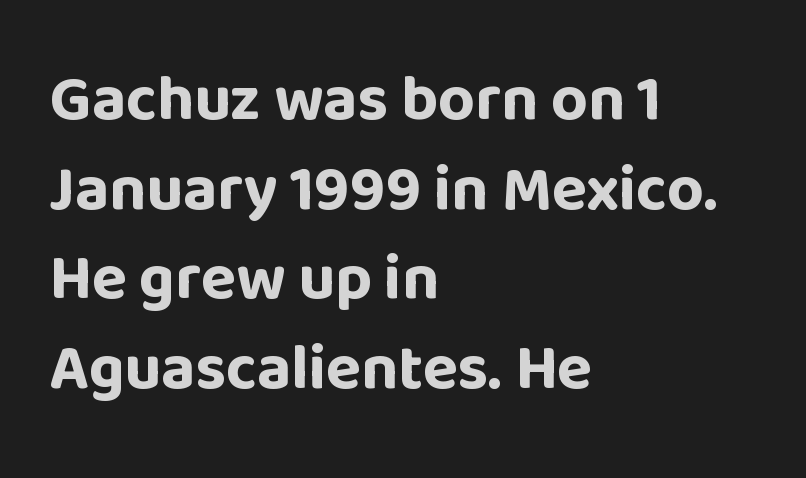
Q: Is the text bold? A: Yes.
Q: Is the text italic (slanted)? A: No, it is upright.
Q: Is the typeface a serif or a sans-serif typeface? A: Sans-serif.
Q: Is the text underlined? A: No.
Q: How is the paragraph aligned? A: Left-aligned.
Q: Is the spacing between letters normal or unusually wide? A: Normal.
Q: Is the spacing between lines tight, normal or loose? A: Normal.
Q: Width (condensed, normal, or wide)? A: Normal.
Q: Stroke contrast? A: Low.
Q: x-height? A: Large.
Q: Monospaced? A: No.
